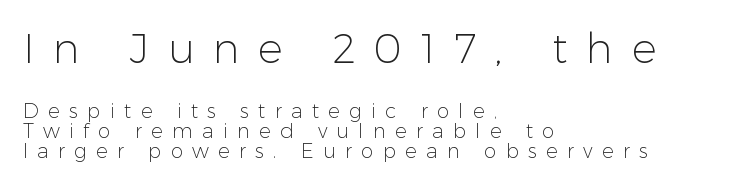
The image shows 41 px light sans-serif type, upright; set left-aligned, tight line spacing (1.02x), unusually wide letter spacing (+0.46 em), not underlined; the first (top) block is 2.05x larger; low stroke contrast and a medium x-height.
